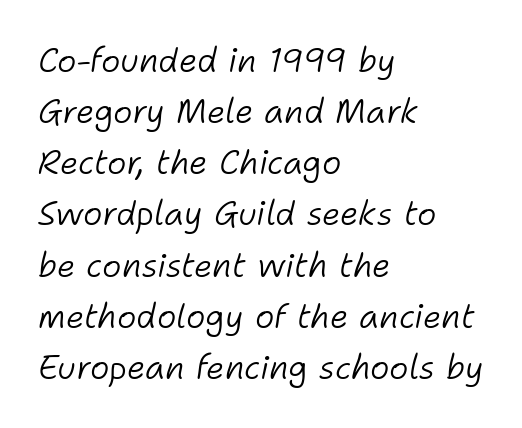
Would a proofreader flag this as italicized? Yes. The line texture is even and compact thanks to regular tracking. Bold? No — there's no thickening of the strokes. A typesetter would call this proportional, since set widths differ per character.
